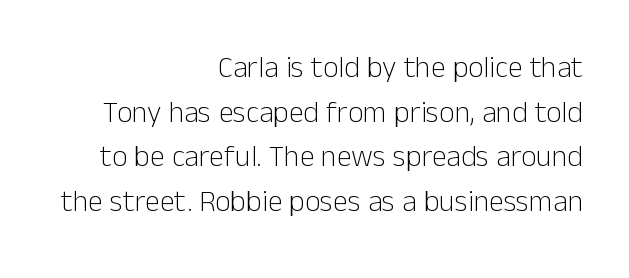
The image shows 30 px light sans-serif type, upright; set right-aligned, normal line spacing (1.49x), normal letter spacing, not underlined; low stroke contrast and a medium x-height.
